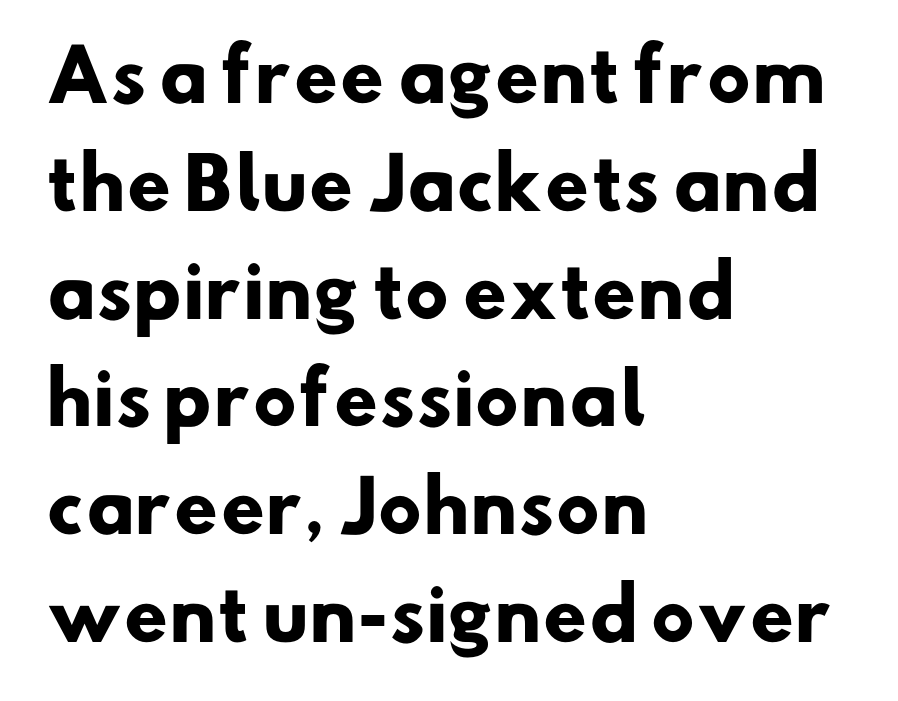
Whoever set this chose a conventional vertical rhythm. Character widths vary here, with narrow letters taking less room than wide ones. Line starts are locked; line ends wander. Compared with typical body copy, the letter spacing here is the same. Typographic density is high because the face is bold. Examine the stroke ends and you'll find no serifs.
